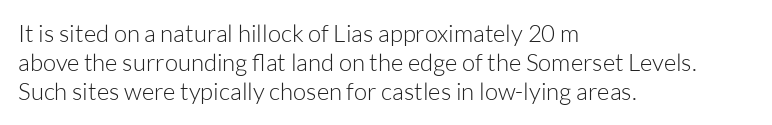
Q: Is the text bold? A: No.
Q: Is the text italic (slanted)? A: No, it is upright.
Q: Is the text underlined? A: No.
Q: How is the paragraph aligned? A: Left-aligned.
Q: Is the spacing between letters normal or unusually wide? A: Normal.
